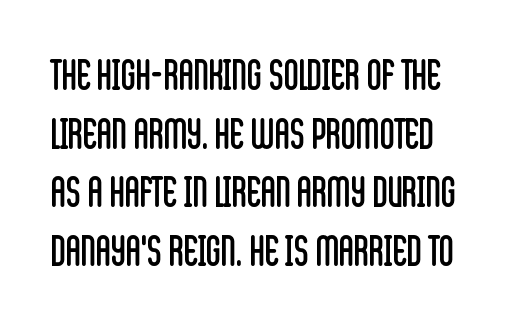
The image shows 41 px regular-weight, condensed sans-serif type, upright; set normal line spacing (1.43x), normal letter spacing, not underlined; low stroke contrast and a large x-height.
